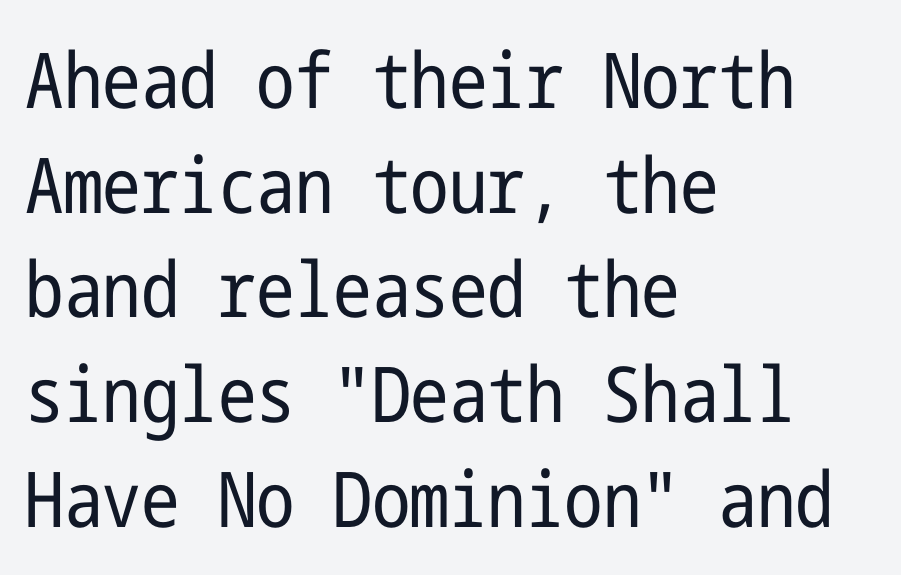
Q: Is the text bold? A: No.
Q: Is the text italic (slanted)? A: No, it is upright.
Q: Is the typeface a serif or a sans-serif typeface? A: Sans-serif.
Q: Is the text underlined? A: No.
Q: How is the paragraph aligned? A: Left-aligned.
Q: Is the spacing between letters normal or unusually wide? A: Normal.
Q: Is the spacing between lines tight, normal or loose? A: Normal.
Q: Width (condensed, normal, or wide)? A: Condensed.
Q: Stroke contrast? A: Low.
Q: x-height? A: Medium.
